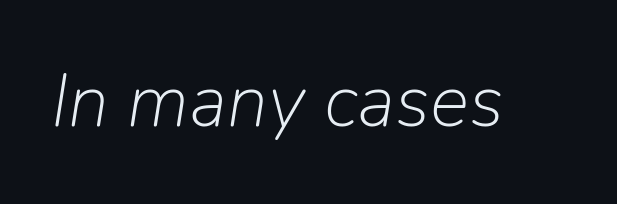
The image shows 74 px light type, italic (leaning right); set normal letter spacing, not underlined; low stroke contrast and a medium x-height.
